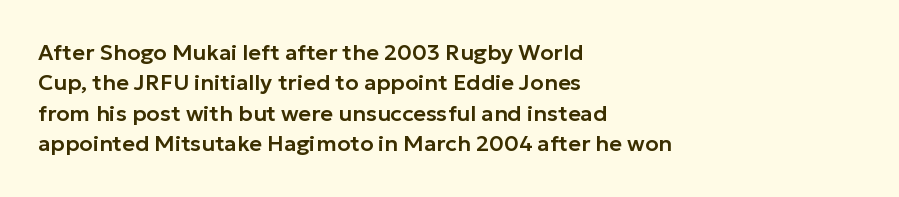
Descenders are the only things crossing below the line. The paragraph has a hard left edge and a soft right edge. Nothing unusual about the tracking: characters are spaced as the font intends. Vertically, the passage feels balanced, rows spaced as you'd expect. If you drew a line through each stem, it would be perfectly vertical.
